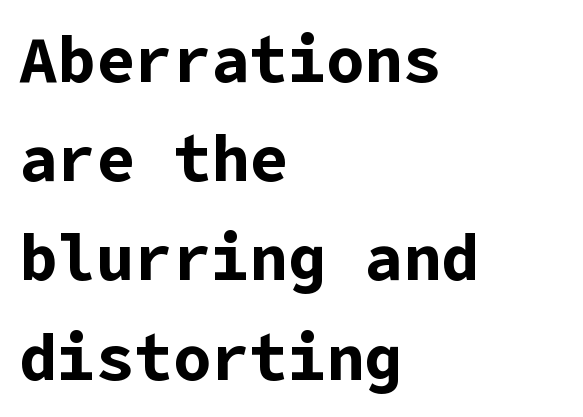
{"serif": "no", "italic": "no", "bold": "yes", "weight": "bold", "width": "normal", "stroke_contrast": "low", "x_height": "medium", "underline": "no", "align": "left", "line_spacing": "normal", "line_spacing_ratio": 1.55, "letter_spacing": "normal", "letter_spacing_em": 0.0, "glyph_px": 64}
